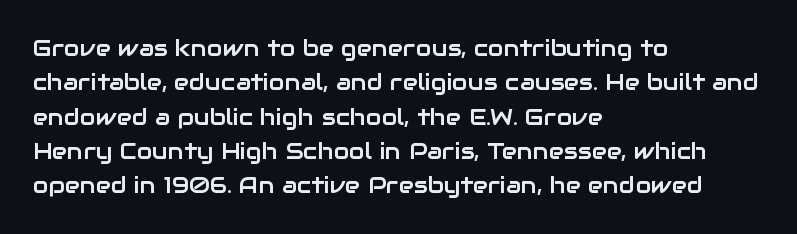
The image shows 23 px text type, upright; set left-aligned, normal line spacing (1.49x), normal letter spacing, not underlined.
